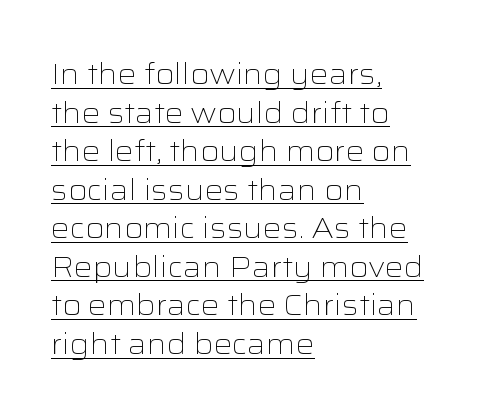
Q: Is the text bold? A: No.
Q: Is the text italic (slanted)? A: No, it is upright.
Q: Is the typeface a serif or a sans-serif typeface? A: Sans-serif.
Q: Is the text underlined? A: Yes.
Q: How is the paragraph aligned? A: Left-aligned.
Q: Is the spacing between letters normal or unusually wide? A: Normal.
Q: Is the spacing between lines tight, normal or loose? A: Normal.
Q: Width (condensed, normal, or wide)? A: Wide.
Q: Stroke contrast? A: Low.
Q: x-height? A: Medium.
Q: Monospaced? A: No.
